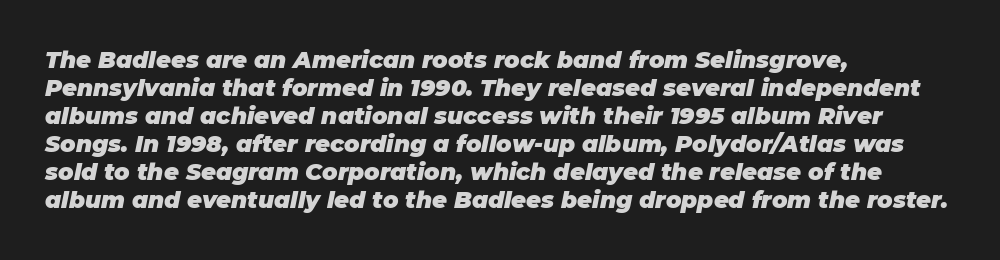
The glyphs have the mass of a bold cut. The face used here has a pronounced slope to its letters. Inter-character spacing is left at the font's built-in metrics. Teacher's note: observe the even left margin — that is flush-left alignment. Decoration check: the copy has no underline.
